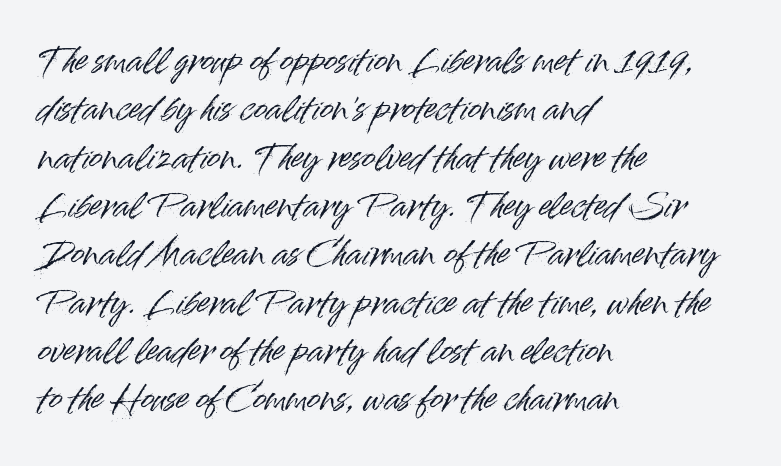
Unmarked baselines from the first word to the last. Note the varied advance widths — an 'i' is clearly narrower than an 'm'. Does extra space separate the letters? No, they use regular spacing. Line starts are locked; line ends wander. This rendering employs a face without finishing strokes, i.e., a sans-serif.
